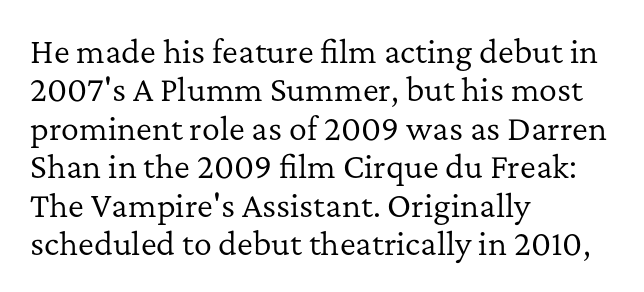
This reads as an unemphasized weight, regular at the heaviest. Rule under the text: the space is simply empty. The face used here is proportionally spaced, like ordinary book or web type. Summary of vertical rhythm: regular, with standard interline spacing. Style check: upright.
